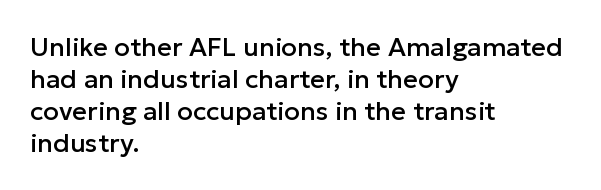
Q: Is the text italic (slanted)? A: No, it is upright.
Q: Is the text underlined? A: No.
Q: How is the paragraph aligned? A: Left-aligned.
Q: Is the spacing between letters normal or unusually wide? A: Normal.
